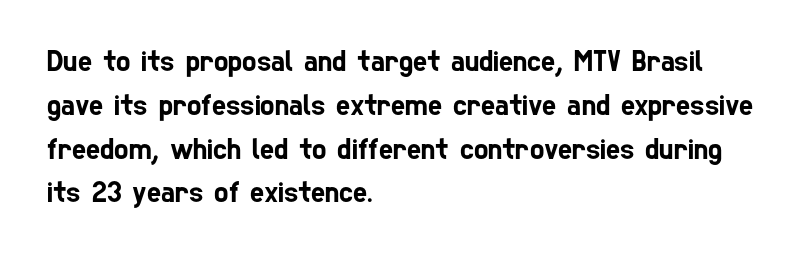
The image shows 30 px condensed sans-serif type; set left-aligned, normal line spacing (1.46x), normal letter spacing, not underlined; low stroke contrast and a medium x-height.
